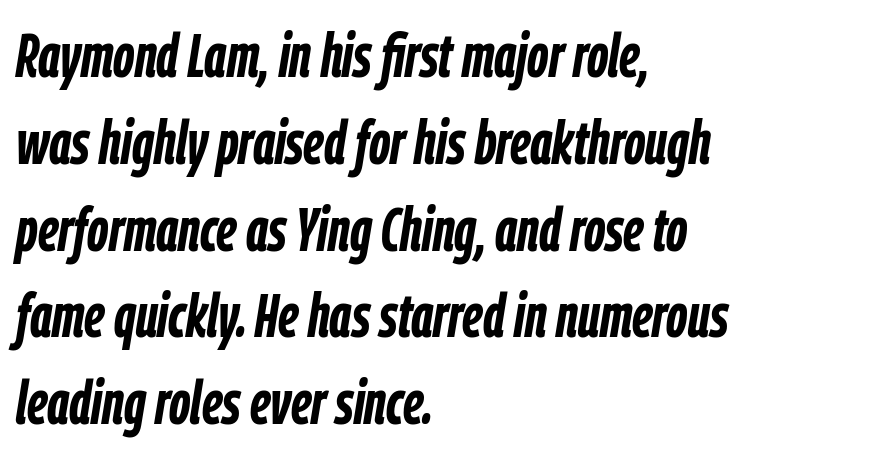
Q: Is the text bold? A: Yes.
Q: Is the text italic (slanted)? A: Yes, it leans right by about 9 degrees.
Q: Is the text underlined? A: No.
Q: How is the paragraph aligned? A: Left-aligned.
Q: Is the spacing between letters normal or unusually wide? A: Normal.
Q: Is the spacing between lines tight, normal or loose? A: Normal.
Q: Width (condensed, normal, or wide)? A: Condensed.
Q: Stroke contrast? A: Low.
Q: x-height? A: Medium.
Q: Monospaced? A: No.
